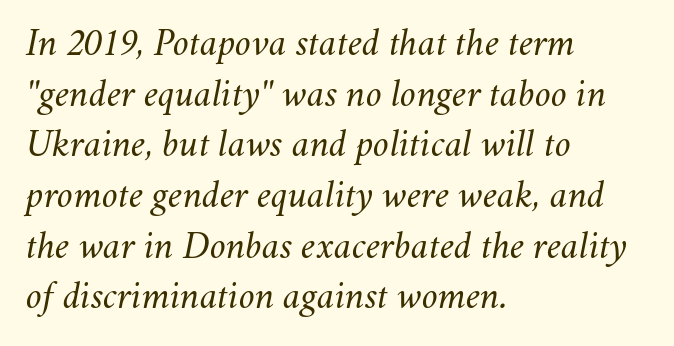
Nobody touched the tracking dial on this one. Each letter keeps its own natural width here, so spacing adapts to shape. Descenders are the only things crossing below the line. The face used here has a pronounced slope to its letters. The weight tops out at a normal text grade.
